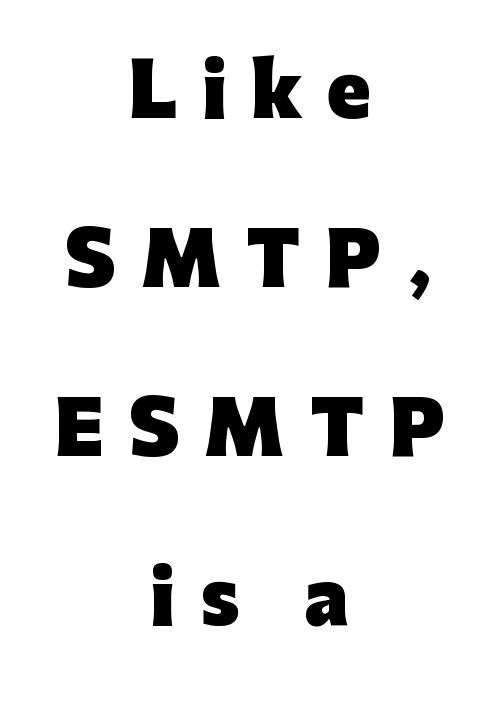
{"serif": "no", "italic": "no", "bold": "yes", "weight": "heavy", "width": "normal", "stroke_contrast": "low", "x_height": "medium", "monospaced": "no", "underline": "no", "align": "center", "line_spacing": "loose", "line_spacing_ratio": 2.38, "letter_spacing": "wide", "letter_spacing_em": 0.35, "glyph_px": 71}
